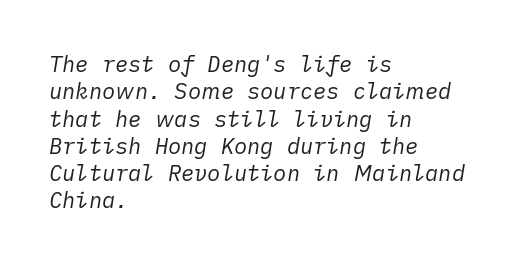
Q: Is the text bold? A: No.
Q: Is the text italic (slanted)? A: Yes, it leans right by about 10 degrees.
Q: Is the text underlined? A: No.
Q: How is the paragraph aligned? A: Left-aligned.
Q: Is the spacing between letters normal or unusually wide? A: Normal.
